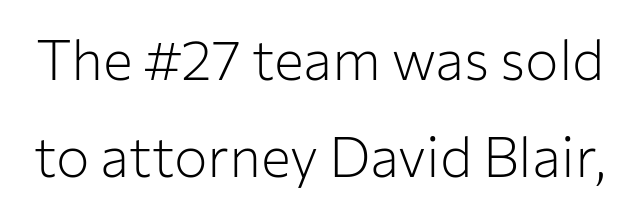
{"serif": "no", "italic": "no", "bold": "no", "weight": "light", "width": "normal", "stroke_contrast": "low", "x_height": "medium", "monospaced": "no", "underline": "no", "line_spacing_ratio": 1.73, "letter_spacing": "normal", "letter_spacing_em": 0.0, "glyph_px": 56}
